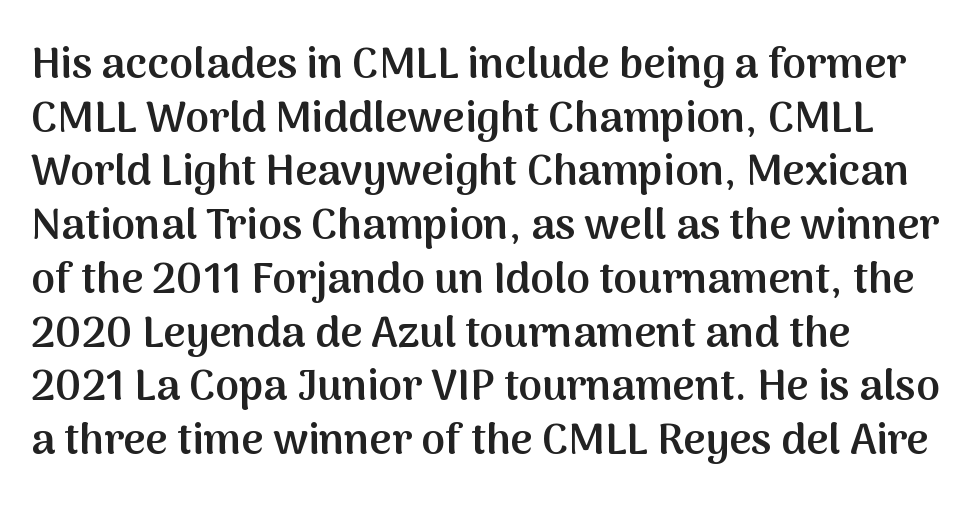
{"serif": "no", "italic": "no", "bold": "semi", "weight": "semibold", "width": "normal", "stroke_contrast": "medium", "x_height": "medium", "monospaced": "no", "underline": "no", "align": "left", "line_spacing": "normal", "line_spacing_ratio": 1.25, "letter_spacing": "normal", "letter_spacing_em": 0.0, "glyph_px": 43}
